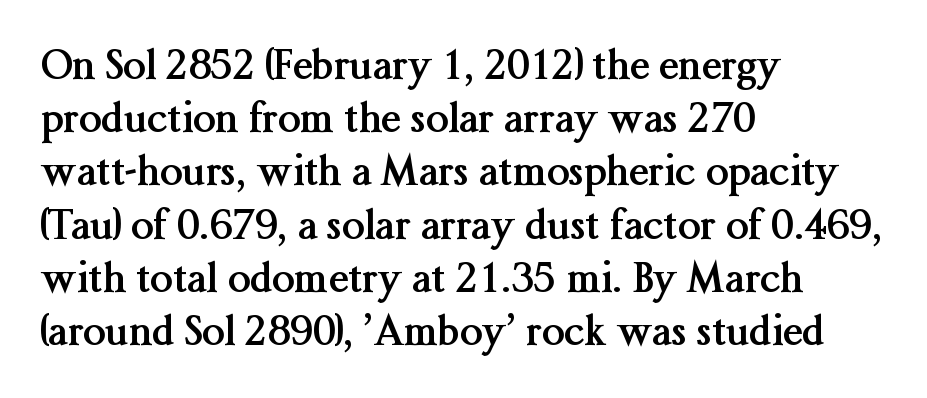
The image shows 40 px semibold serif type, upright; set left-aligned, normal line spacing (1.33x), normal letter spacing, not underlined; medium stroke contrast and a medium x-height.
